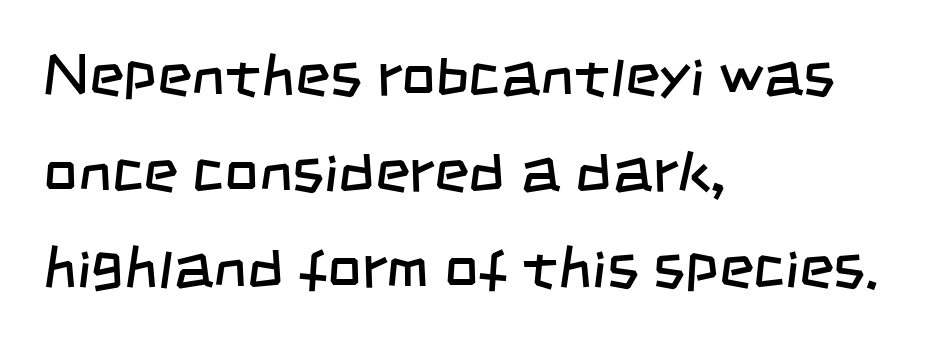
{"serif": "no", "bold": "no", "weight": "regular", "width": "condensed", "stroke_contrast": "low", "x_height": "large", "monospaced": "no", "underline": "no", "align": "left", "line_spacing": "normal", "line_spacing_ratio": 1.6, "letter_spacing": "normal", "letter_spacing_em": 0.0, "glyph_px": 60}
